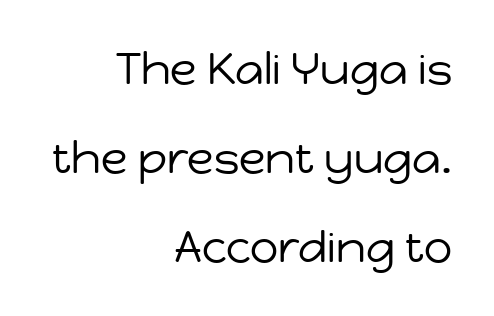
{"serif": "no", "italic": "no", "bold": "no", "weight": "regular", "width": "normal", "stroke_contrast": "low", "x_height": "medium", "monospaced": "no", "underline": "no", "align": "right", "line_spacing": "loose", "line_spacing_ratio": 2.02, "letter_spacing": "normal", "letter_spacing_em": 0.0, "glyph_px": 44}
